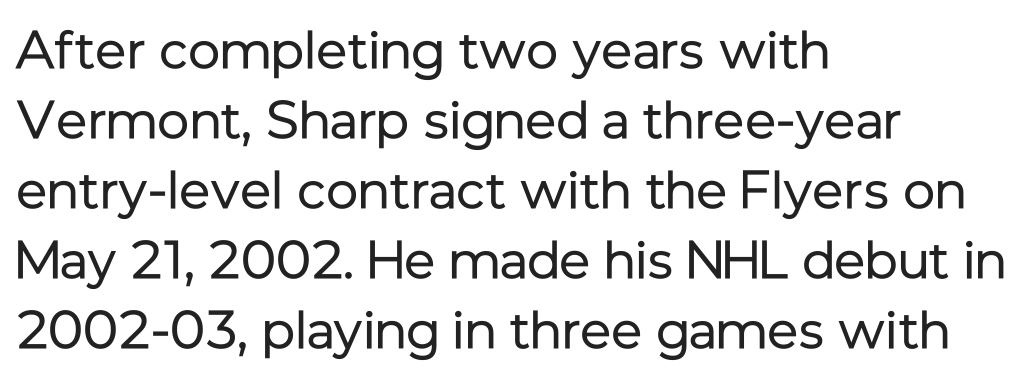
You could not count columns in this text — the font is proportionally spaced. These glyphs show unthickened strokes, regular width or finer. The lines are quadded left. A roman cut, with each character standing at attention. Unmarked baselines from the first word to the last. Caption: standard tracking, unaltered.
